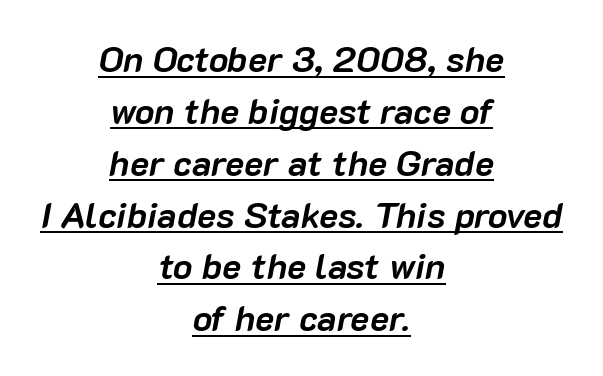
The image shows 36 px semibold type, italic (leaning right); set centered, normal line spacing (1.44x), normal letter spacing, underlined; low stroke contrast and a medium x-height.
